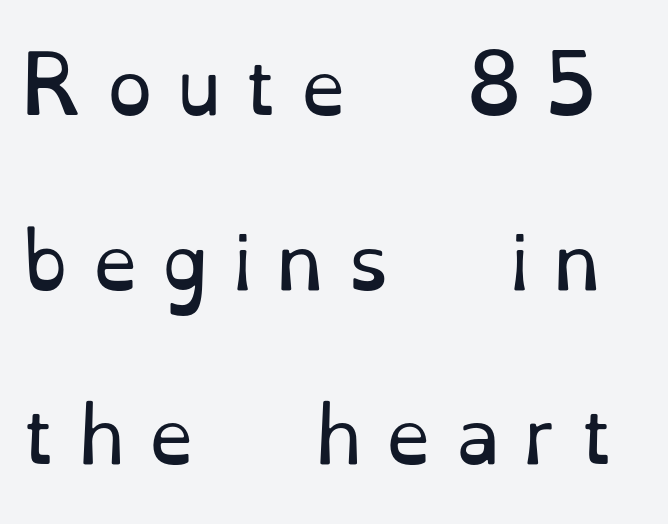
The image shows 74 px regular-weight type, upright; set loose line spacing (2.36x), unusually wide letter spacing (+0.31 em), not underlined; low stroke contrast and a small x-height.
